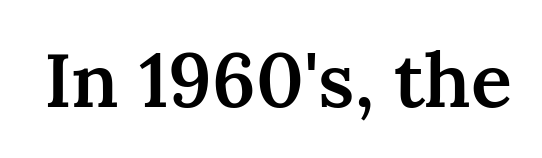
{"serif": "yes", "italic": "no", "bold": "semi", "weight": "semibold", "width": "normal", "stroke_contrast": "medium", "x_height": "medium", "monospaced": "no", "underline": "no", "letter_spacing": "normal", "letter_spacing_em": 0.0, "glyph_px": 76}
